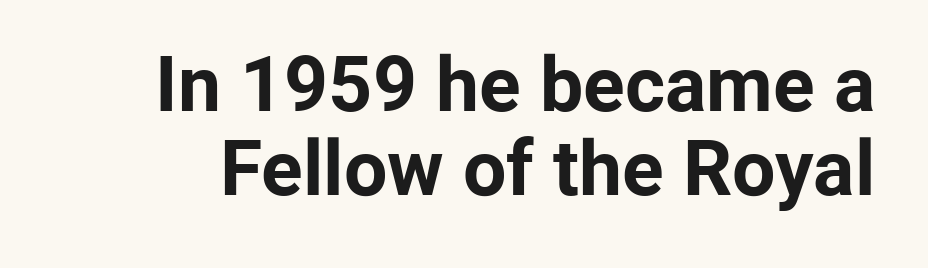
Q: Is the text bold? A: Yes.
Q: Is the text italic (slanted)? A: No, it is upright.
Q: Is the typeface a serif or a sans-serif typeface? A: Sans-serif.
Q: Is the text underlined? A: No.
Q: Is the spacing between letters normal or unusually wide? A: Normal.
Q: Is the spacing between lines tight, normal or loose? A: Tight.
Q: Width (condensed, normal, or wide)? A: Normal.
Q: Stroke contrast? A: Low.
Q: x-height? A: Medium.
Q: Monospaced? A: No.
